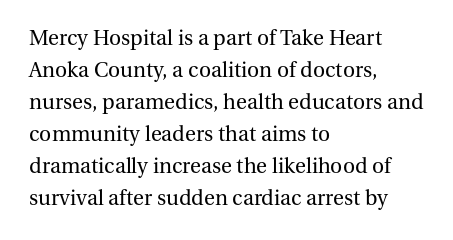
Vertical strokes here are truly vertical. The paragraph has a hard left edge and a soft right edge. The rendering uses a moderate line-height, typical for paragraphs. The cut favours lightness, reaching ordinary text weight at its darkest.
